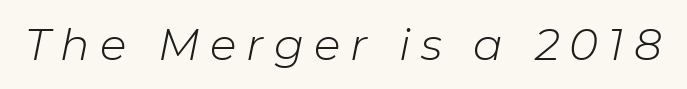
The image shows 44 px light type, italic (leaning right); set unusually wide letter spacing (+0.23 em), not underlined; low stroke contrast and a medium x-height.
